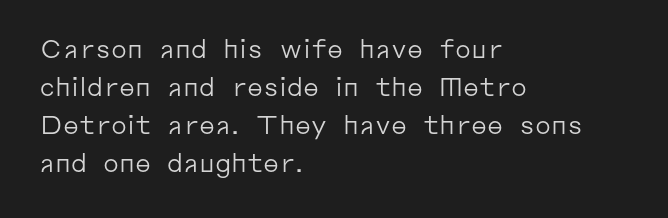
Q: Is the text bold? A: No.
Q: Is the text italic (slanted)? A: No, it is upright.
Q: Is the text underlined? A: No.
Q: How is the paragraph aligned? A: Left-aligned.
Q: Is the spacing between letters normal or unusually wide? A: Normal.
Q: Is the spacing between lines tight, normal or loose? A: Normal.
